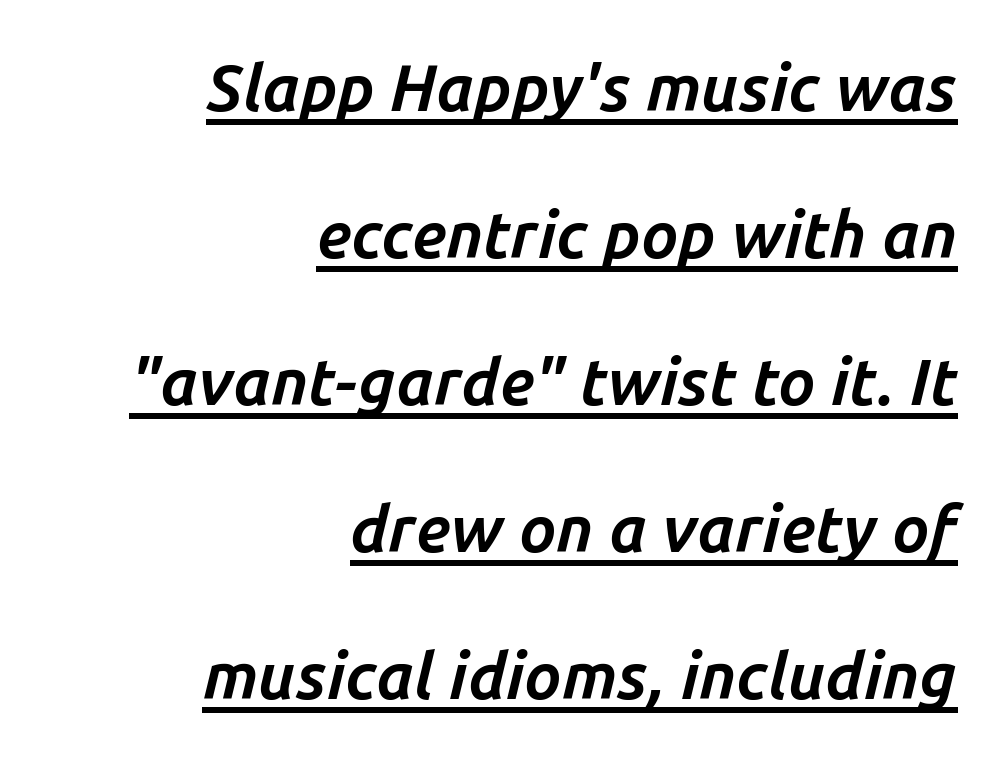
The image shows 65 px bold type, italic (leaning right); set right-aligned, loose line spacing (2.26x), normal letter spacing, underlined; low stroke contrast and a medium x-height.
